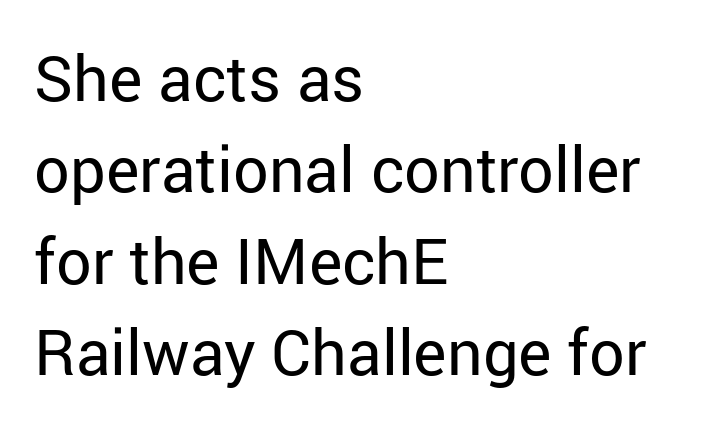
The image shows 63 px regular-weight sans-serif type, upright; set left-aligned, normal line spacing (1.45x), normal letter spacing, not underlined; low stroke contrast and a medium x-height.
